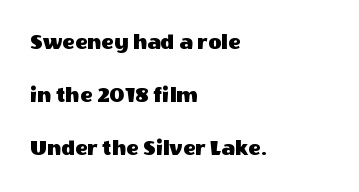
Q: Is the text italic (slanted)? A: No, it is upright.
Q: Is the text underlined? A: No.
Q: How is the paragraph aligned? A: Left-aligned.
Q: Is the spacing between letters normal or unusually wide? A: Normal.
Q: Is the spacing between lines tight, normal or loose? A: Loose.
